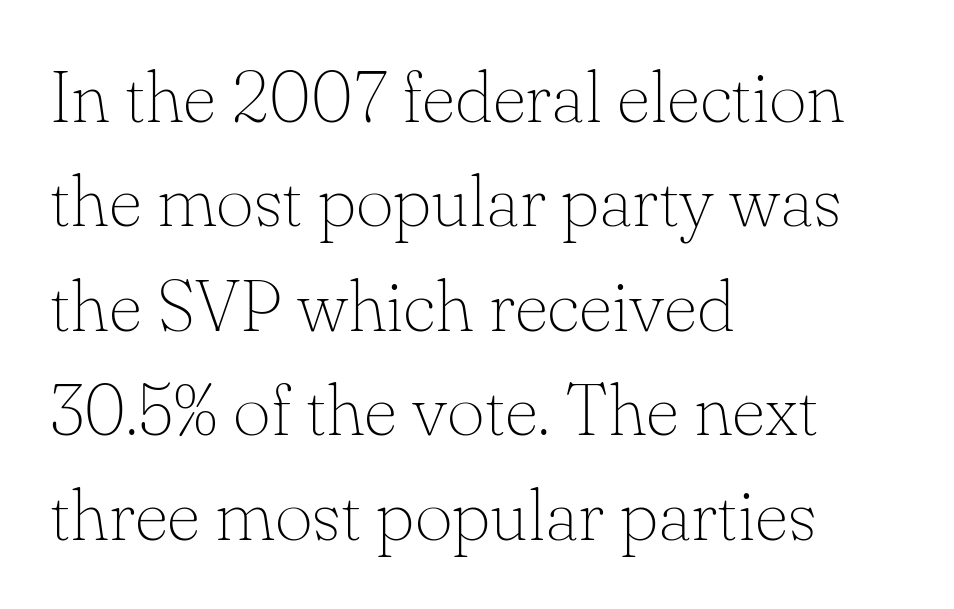
Q: Is the text bold? A: No.
Q: Is the text italic (slanted)? A: No, it is upright.
Q: Is the typeface a serif or a sans-serif typeface? A: Serif.
Q: Is the text underlined? A: No.
Q: How is the paragraph aligned? A: Left-aligned.
Q: Is the spacing between letters normal or unusually wide? A: Normal.
Q: Is the spacing between lines tight, normal or loose? A: Normal.
Q: Width (condensed, normal, or wide)? A: Normal.
Q: Stroke contrast? A: Low.
Q: x-height? A: Small.
Q: Monospaced? A: No.
